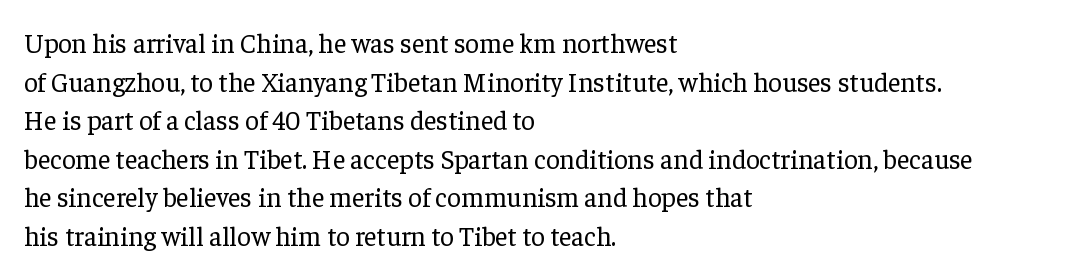
Q: Is the text bold? A: No.
Q: Is the text italic (slanted)? A: No, it is upright.
Q: Is the text underlined? A: No.
Q: How is the paragraph aligned? A: Left-aligned.
Q: Is the spacing between letters normal or unusually wide? A: Normal.
Q: Is the spacing between lines tight, normal or loose? A: Normal.
